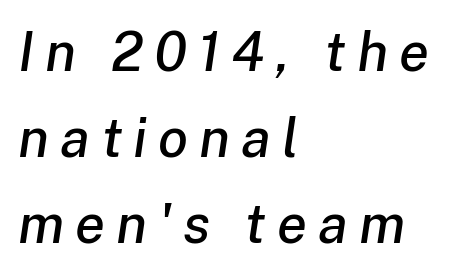
{"italic": "yes", "lean": "right", "slant_degrees": 8, "width": "normal", "stroke_contrast": "low", "x_height": "medium", "monospaced": "no", "underline": "no", "align": "left", "line_spacing": "normal", "line_spacing_ratio": 1.56, "letter_spacing": "wide", "letter_spacing_em": 0.2, "glyph_px": 55}
